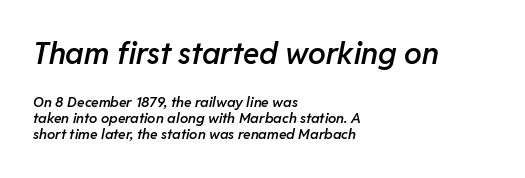
The image shows 30 px semibold type, italic (leaning right); set left-aligned, line spacing 1.16x, normal letter spacing, not underlined; the first (top) block is 2.14x larger; low stroke contrast and a medium x-height.
